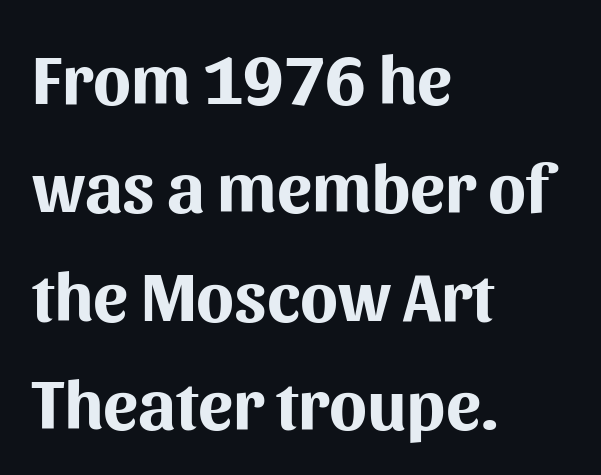
Q: Is the text bold? A: Yes.
Q: Is the text italic (slanted)? A: No, it is upright.
Q: Is the typeface a serif or a sans-serif typeface? A: Sans-serif.
Q: Is the text underlined? A: No.
Q: How is the paragraph aligned? A: Left-aligned.
Q: Is the spacing between letters normal or unusually wide? A: Normal.
Q: Is the spacing between lines tight, normal or loose? A: Normal.
Q: Width (condensed, normal, or wide)? A: Normal.
Q: Stroke contrast? A: Medium.
Q: x-height? A: Medium.
Q: Monospaced? A: No.
